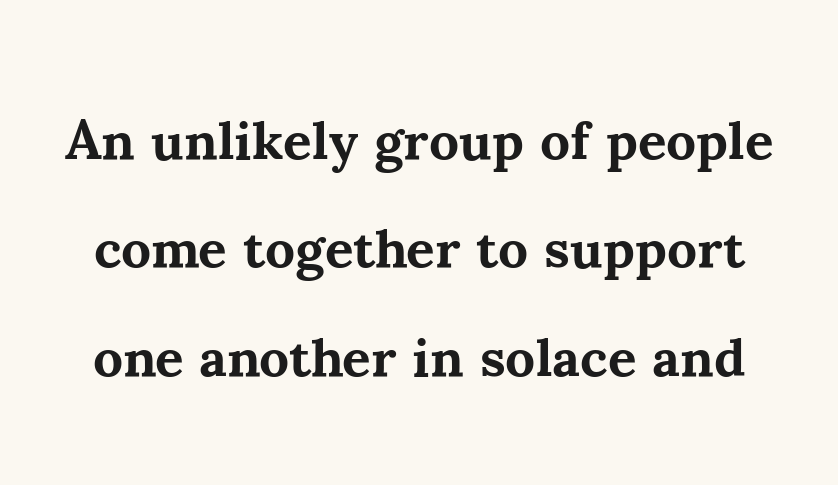
{"serif": "yes", "italic": "no", "bold": "yes", "weight": "bold", "width": "normal", "stroke_contrast": "medium", "x_height": "small", "monospaced": "no", "underline": "no", "line_spacing": "loose", "line_spacing_ratio": 1.97, "letter_spacing": "normal", "letter_spacing_em": 0.0, "glyph_px": 55}
